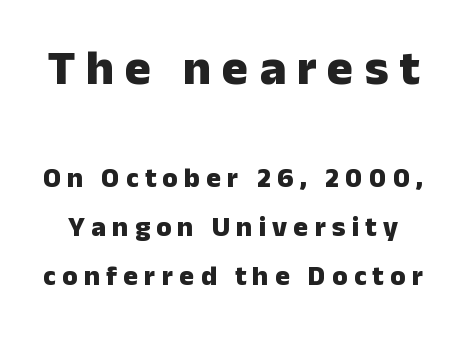
{"serif": "no", "italic": "no", "bold": "yes", "weight": "heavy", "width": "normal", "stroke_contrast": "low", "x_height": "medium", "monospaced": "no", "underline": "no", "line_spacing_ratio": 1.74, "letter_spacing": "wide", "letter_spacing_em": 0.22, "larger_block": "first", "size_ratio": 1.75, "glyph_px": 49}
